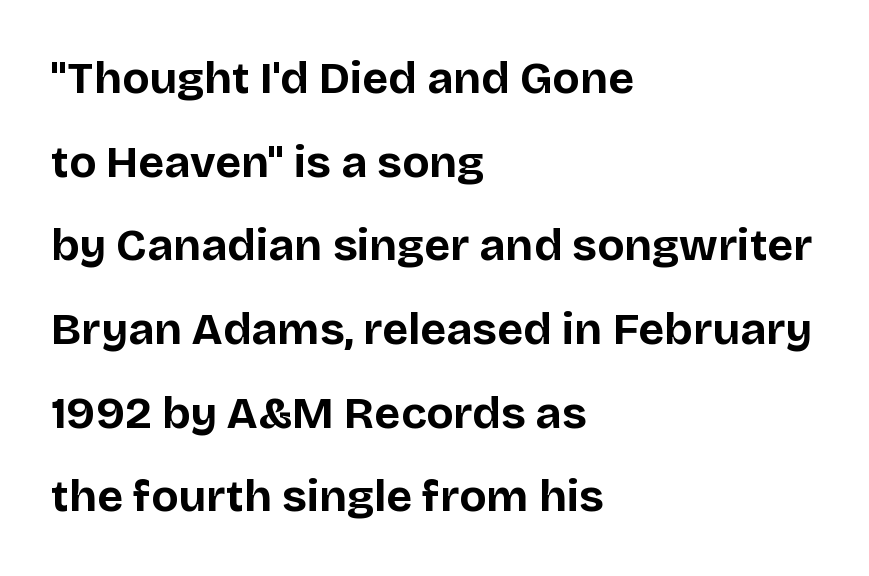
Q: Is the text bold? A: Yes.
Q: Is the text italic (slanted)? A: No, it is upright.
Q: Is the typeface a serif or a sans-serif typeface? A: Sans-serif.
Q: Is the text underlined? A: No.
Q: How is the paragraph aligned? A: Left-aligned.
Q: Is the spacing between letters normal or unusually wide? A: Normal.
Q: Width (condensed, normal, or wide)? A: Normal.
Q: Stroke contrast? A: Low.
Q: x-height? A: Large.
Q: Monospaced? A: No.
